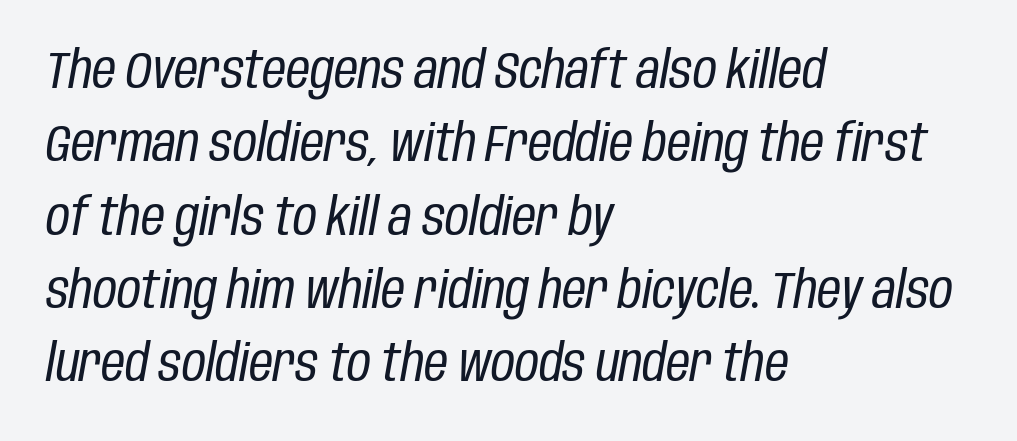
{"italic": "yes", "lean": "right", "slant_degrees": 10, "bold": "no", "weight": "regular", "width": "condensed", "stroke_contrast": "low", "x_height": "large", "monospaced": "no", "underline": "no", "align": "left", "line_spacing": "normal", "line_spacing_ratio": 1.41, "letter_spacing": "normal", "letter_spacing_em": 0.0, "glyph_px": 52}
